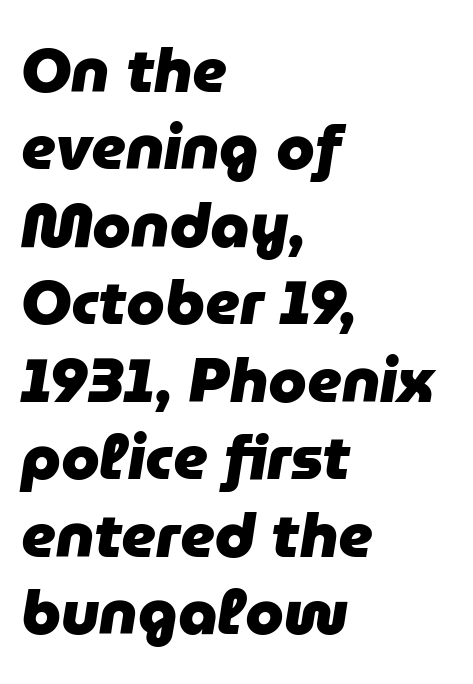
Q: Is the text bold? A: Yes.
Q: Is the text italic (slanted)? A: Yes, it leans right by about 9 degrees.
Q: Is the text underlined? A: No.
Q: How is the paragraph aligned? A: Left-aligned.
Q: Is the spacing between letters normal or unusually wide? A: Normal.
Q: Is the spacing between lines tight, normal or loose? A: Normal.
Q: Width (condensed, normal, or wide)? A: Normal.
Q: Stroke contrast? A: Low.
Q: x-height? A: Medium.
Q: Monospaced? A: No.
